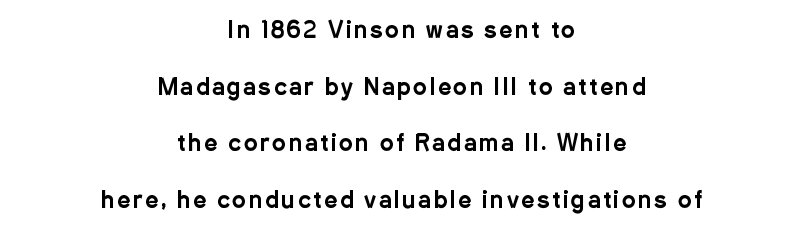
The image shows 23 px text type, upright; set centered, loose line spacing (2.46x), not underlined.
